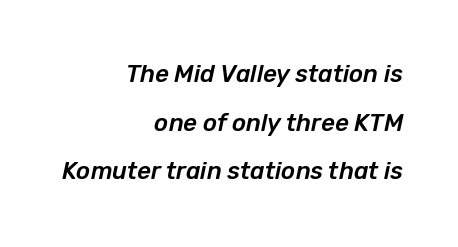
There's an unmistakable incline to the writing here. Bare-footed words on every line. The passage is arranged like a letterhead date or caption credit — flush right. The gaps between neighbouring characters are ordinary and unremarkable. How would I describe the line gaps? Wide and relaxed.
